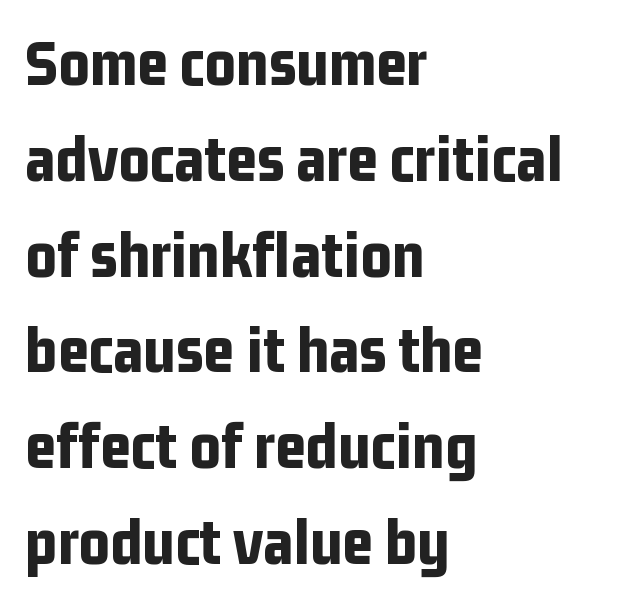
{"serif": "no", "italic": "no", "bold": "yes", "weight": "bold", "width": "condensed", "stroke_contrast": "low", "x_height": "medium", "monospaced": "no", "underline": "no", "align": "left", "line_spacing": "normal", "line_spacing_ratio": 1.43, "letter_spacing": "normal", "letter_spacing_em": 0.0, "glyph_px": 67}
